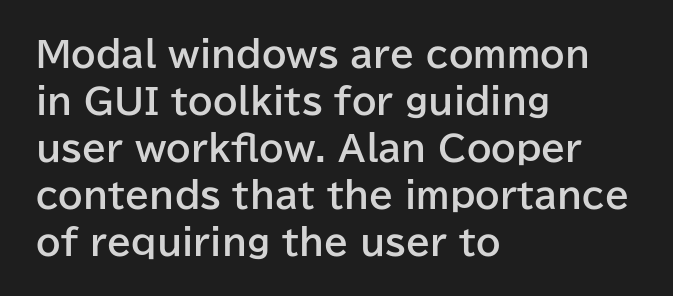
Thick stems and heavy bowls — unmistakably bold. Do the characters align in a grid? No, the font is proportional. Quick note: not italic, upright. Vertically, the passage feels balanced, rows spaced as you'd expect. These lines stack with their left ends in a neat column.
